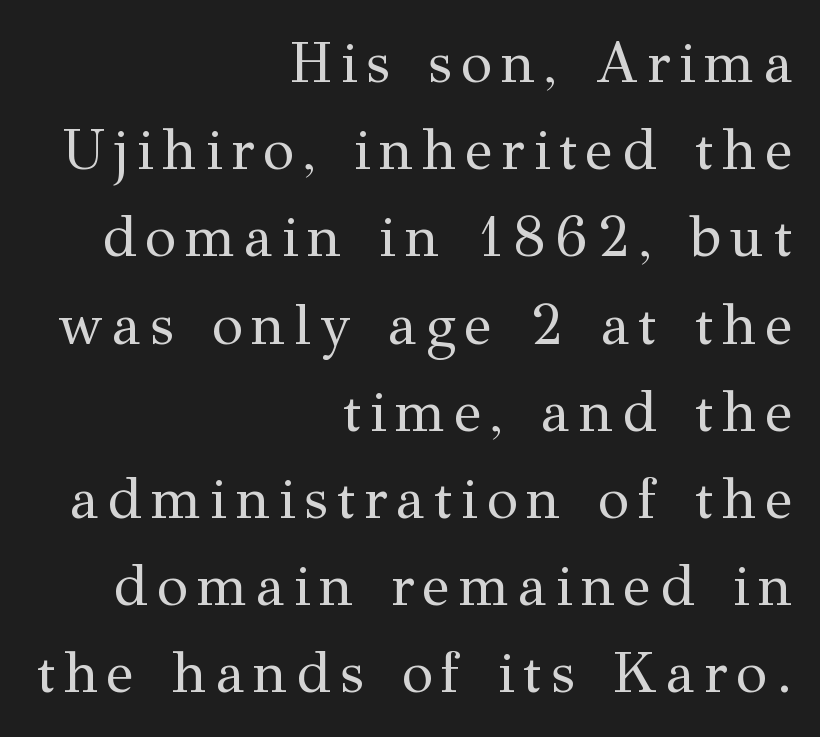
This sample has the flowing, uneven cadence of proportional lettering. Each line ends at the same right margin while the left side varies. Ordinary non-slanted type is in use. The baseline area is clear. I'd call this a serif setting — the letters wear small feet.
